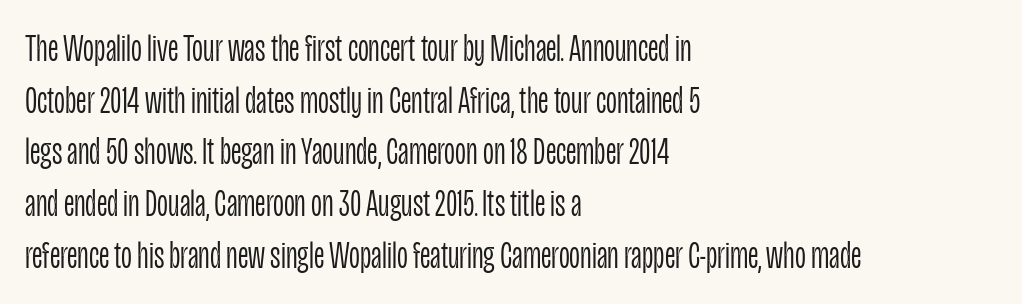
Q: Is the text bold? A: No.
Q: Is the text italic (slanted)? A: No, it is upright.
Q: Is the typeface a serif or a sans-serif typeface? A: Sans-serif.
Q: Is the text underlined? A: No.
Q: How is the paragraph aligned? A: Left-aligned.
Q: Is the spacing between letters normal or unusually wide? A: Normal.
Q: Is the spacing between lines tight, normal or loose? A: Normal.
Q: Width (condensed, normal, or wide)? A: Condensed.
Q: Stroke contrast? A: Low.
Q: x-height? A: Large.
Q: Monospaced? A: No.
